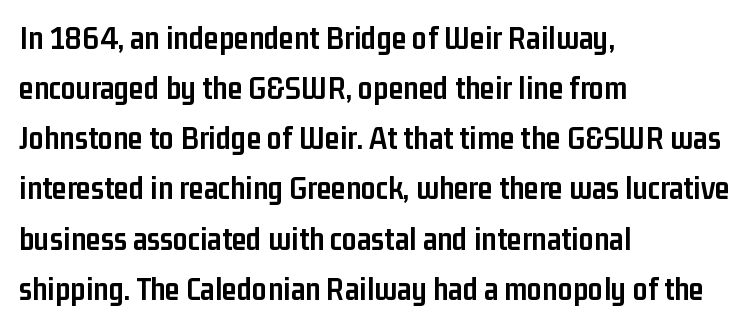
Stroke thickness is high; the sample reads as a true bold. Is the letter spacing exaggerated? No — it looks like the ordinary default. Here the designer chose a conventional face with non-uniform glyph widths. No italicization has been applied; the sample stays upright. Examine the stroke ends and you'll find no serifs.
